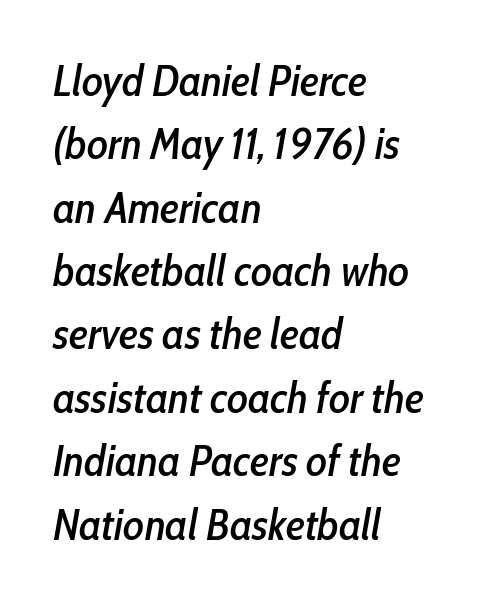
The space between consecutive lines is moderate. Does the copy run flush right? No — it runs flush left. Type without underlining. Observe the ordinary spacing: letters are neighbours, not strangers. Here the designer chose a conventional face with non-uniform glyph widths. Slanted lettering throughout.
